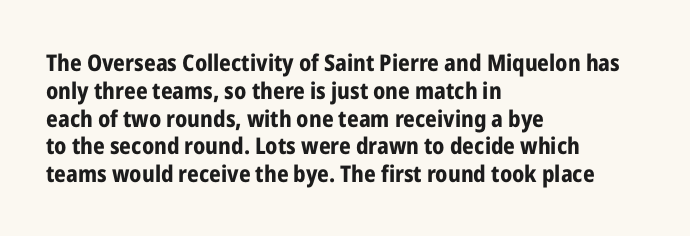
Short and long lines alike share a common starting point at left. Unlike italic type, these characters show no tilt at all. The passage shown is emphatically bold. The face used here is rendered with its standard letterfit. The space beneath each line is pristine and unruled.
